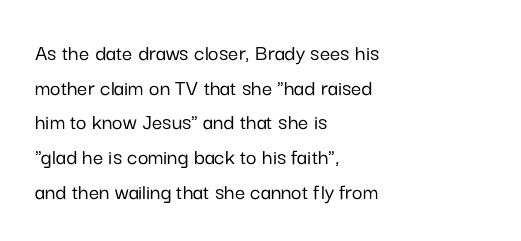
Q: Is the text italic (slanted)? A: No, it is upright.
Q: Is the text underlined? A: No.
Q: How is the paragraph aligned? A: Left-aligned.
Q: Is the spacing between letters normal or unusually wide? A: Normal.
Q: Is the spacing between lines tight, normal or loose? A: Normal.
